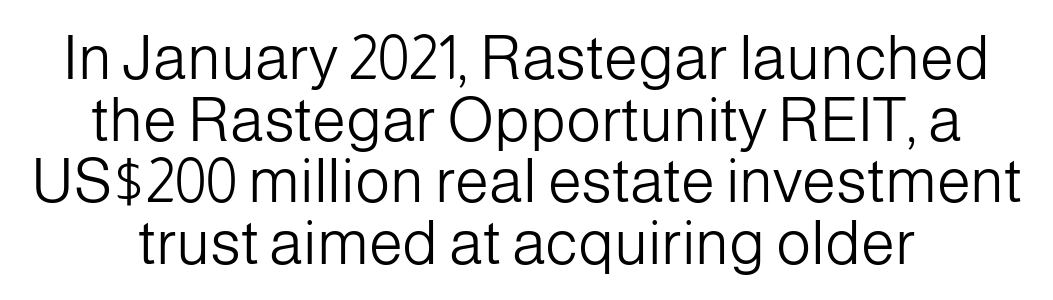
{"serif": "no", "italic": "no", "bold": "no", "weight": "light", "width": "normal", "stroke_contrast": "low", "x_height": "medium", "monospaced": "no", "underline": "no", "line_spacing": "tight", "line_spacing_ratio": 1.01, "letter_spacing": "normal", "letter_spacing_em": 0.0, "glyph_px": 61}
